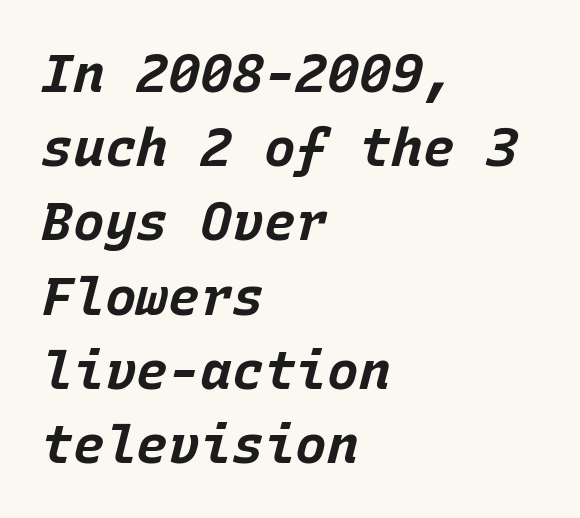
The image shows 53 px bold type, italic (leaning right), monospaced; set left-aligned, normal line spacing (1.4x), normal letter spacing, not underlined; low stroke contrast and a large x-height.
